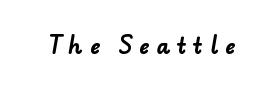
Q: Is the text bold? A: Yes.
Q: Is the text underlined? A: No.
Q: Is the spacing between letters normal or unusually wide? A: Unusually wide.
